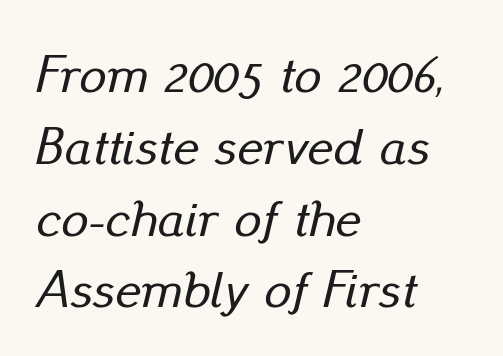
The image shows 54 px text type, italic (leaning right); set left-aligned, normal line spacing (1.33x), normal letter spacing, not underlined; low stroke contrast and a small x-height.
